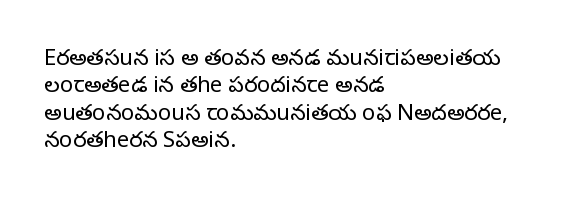
{"italic": "no", "bold": "no", "underline": "no", "align": "left", "line_spacing": "normal", "line_spacing_ratio": 1.25, "letter_spacing": "normal", "letter_spacing_em": 0.0, "glyph_px": 22}
